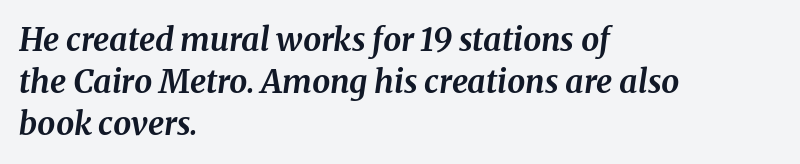
Line starts are locked; line ends wander. Does the lettering tilt? It does — this is italic. Old-style or modern, the face here clearly has serifs. The letters advance in unequal steps, a hallmark of proportional type. Plain, unruled lines of type.
